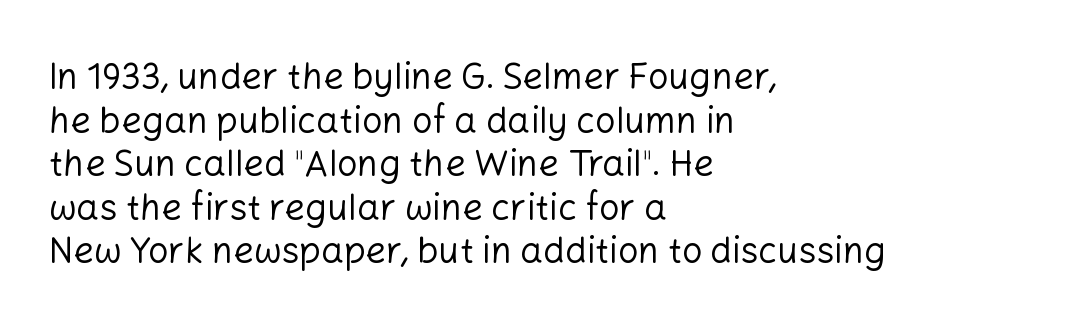
Q: Is the text bold? A: No.
Q: Is the text italic (slanted)? A: No, it is upright.
Q: Is the typeface a serif or a sans-serif typeface? A: Sans-serif.
Q: Is the text underlined? A: No.
Q: How is the paragraph aligned? A: Left-aligned.
Q: Is the spacing between letters normal or unusually wide? A: Normal.
Q: Width (condensed, normal, or wide)? A: Normal.
Q: Stroke contrast? A: Low.
Q: x-height? A: Medium.
Q: Monospaced? A: No.
